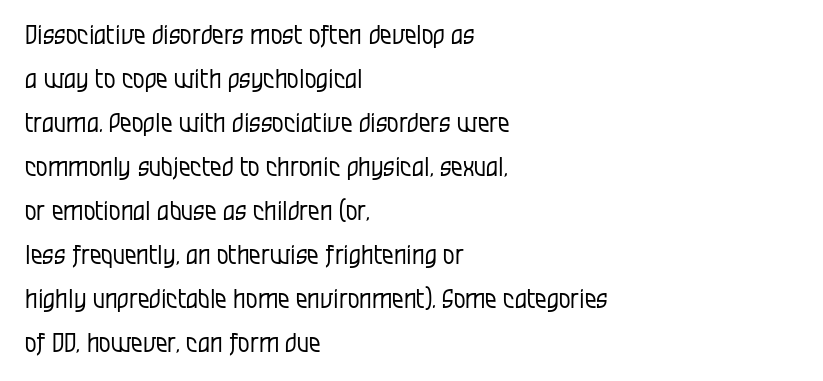
Q: Is the text bold? A: No.
Q: Is the text italic (slanted)? A: No, it is upright.
Q: Is the text underlined? A: No.
Q: How is the paragraph aligned? A: Left-aligned.
Q: Is the spacing between letters normal or unusually wide? A: Normal.
Q: Is the spacing between lines tight, normal or loose? A: Normal.
